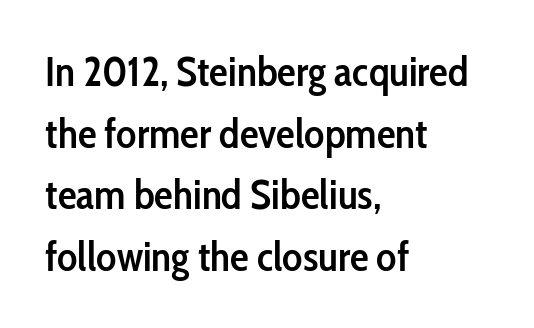
{"serif": "no", "italic": "no", "bold": "semi", "weight": "semibold", "width": "condensed", "stroke_contrast": "low", "x_height": "medium", "monospaced": "no", "underline": "no", "align": "left", "line_spacing": "normal", "line_spacing_ratio": 1.47, "letter_spacing": "normal", "letter_spacing_em": 0.0, "glyph_px": 42}
